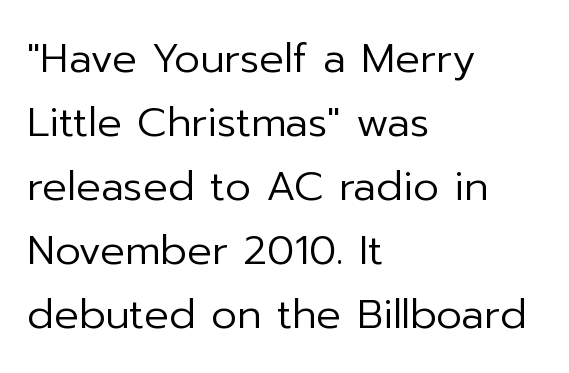
The image shows 41 px regular-weight sans-serif type, upright; set left-aligned, normal line spacing (1.56x), normal letter spacing, not underlined; low stroke contrast and a medium x-height.
